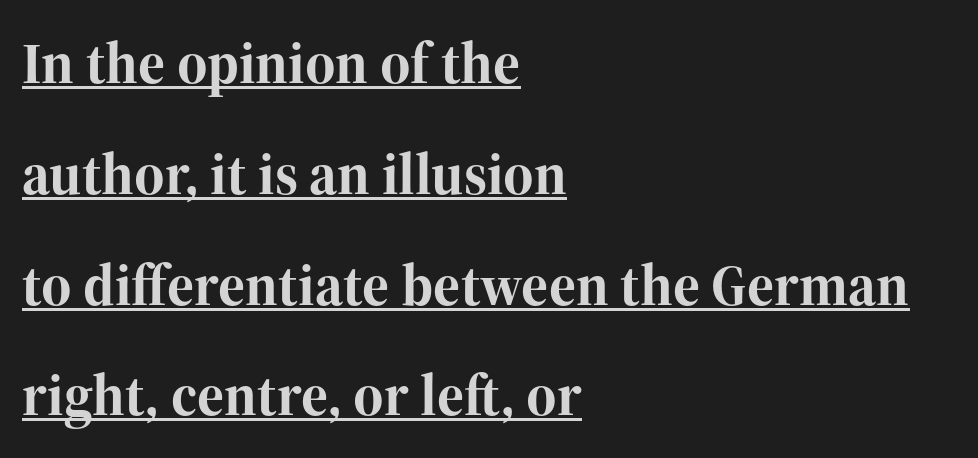
{"serif": "yes", "italic": "no", "bold": "yes", "weight": "bold", "width": "normal", "stroke_contrast": "high", "x_height": "medium", "monospaced": "no", "underline": "yes", "align": "left", "line_spacing": "loose", "line_spacing_ratio": 1.91, "letter_spacing": "normal", "letter_spacing_em": 0.0, "glyph_px": 58}
